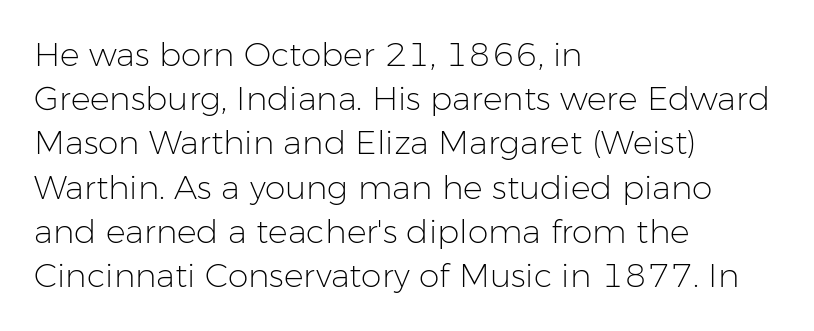
Q: Is the text bold? A: No.
Q: Is the text italic (slanted)? A: No, it is upright.
Q: Is the typeface a serif or a sans-serif typeface? A: Sans-serif.
Q: Is the text underlined? A: No.
Q: How is the paragraph aligned? A: Left-aligned.
Q: Is the spacing between letters normal or unusually wide? A: Normal.
Q: Is the spacing between lines tight, normal or loose? A: Normal.
Q: Width (condensed, normal, or wide)? A: Normal.
Q: Stroke contrast? A: Low.
Q: x-height? A: Medium.
Q: Monospaced? A: No.
